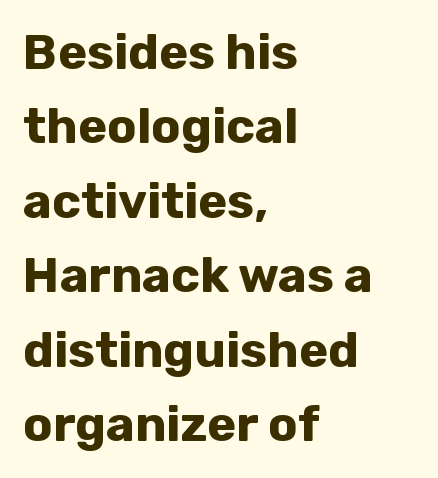
Each letter keeps its own natural width here, so spacing adapts to shape. Every letter is thick-stroked: bold, no question. The lettering holds an erect, upright posture throughout. The vertical gap from one line to the next is medium.
